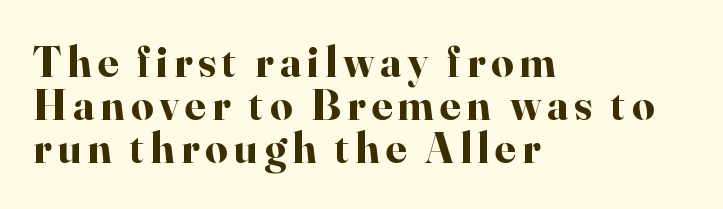
The type sits square on the baseline with zero lean. Serifs: yes, visible at the terminals of the letterforms. Plain, unruled lines of type. The passage shown is emphatically bold. In terms of leading, this rendering errs on the cramped side.
